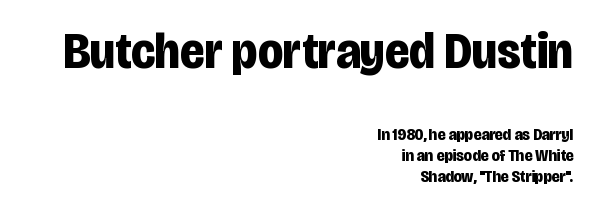
The image shows 52 px bold, condensed sans-serif type, upright; set right-aligned, line spacing 1.22x, normal letter spacing, not underlined; the first (top) block is 3.06x larger; low stroke contrast and a large x-height.
